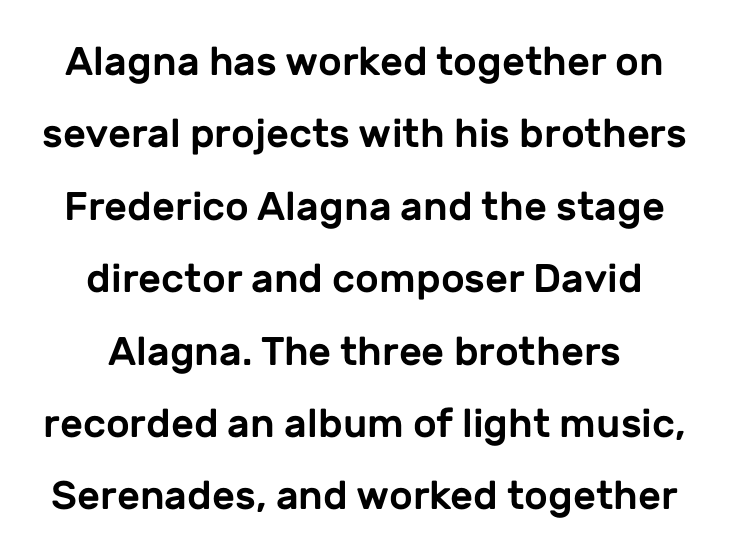
The image shows 40 px sans-serif type, upright; set centered, line spacing 1.81x, normal letter spacing, not underlined; low stroke contrast and a medium x-height.
